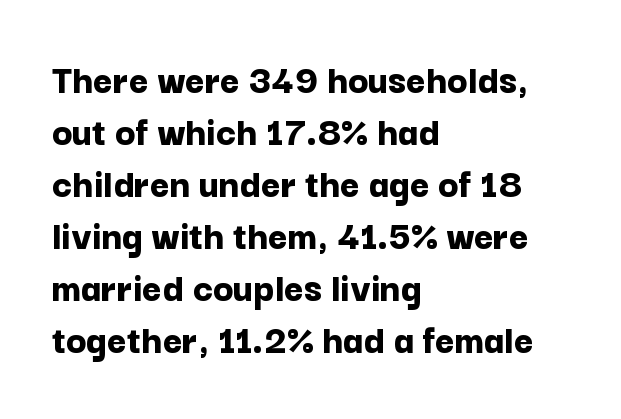
The image shows 42 px bold sans-serif type, upright; set left-aligned, line spacing 1.24x, normal letter spacing, not underlined; low stroke contrast and a medium x-height.
